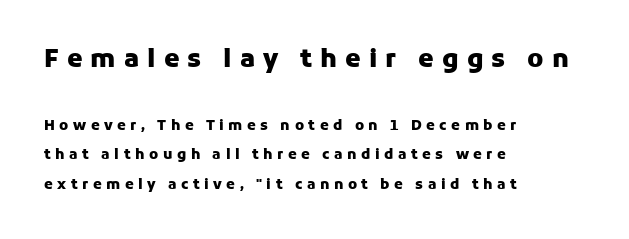
A typesetter would call this leading open, well beyond the default. The specimen reads as upright at a glance. The passage shown is emphatically bold. Caption: upper text group enlarged, lower text group reduced. Lines of text with bare space underneath.
